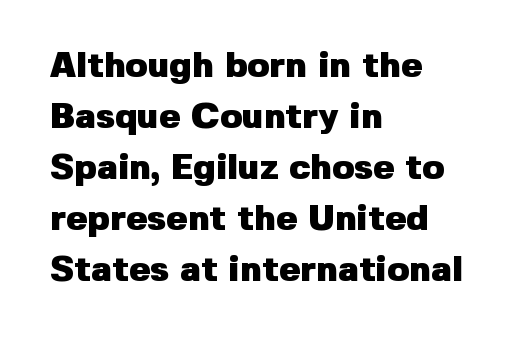
{"serif": "no", "italic": "no", "bold": "yes", "weight": "heavy", "width": "normal", "stroke_contrast": "low", "x_height": "medium", "monospaced": "no", "underline": "no", "align": "left", "line_spacing": "normal", "line_spacing_ratio": 1.42, "letter_spacing": "normal", "letter_spacing_em": 0.0, "glyph_px": 36}
